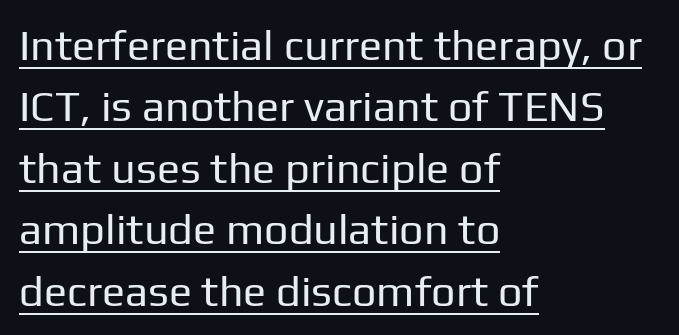
{"serif": "no", "italic": "no", "bold": "no", "weight": "regular", "width": "normal", "stroke_contrast": "low", "x_height": "medium", "monospaced": "no", "underline": "yes", "align": "left", "line_spacing": "normal", "line_spacing_ratio": 1.43, "letter_spacing": "normal", "letter_spacing_em": 0.0, "glyph_px": 43}
